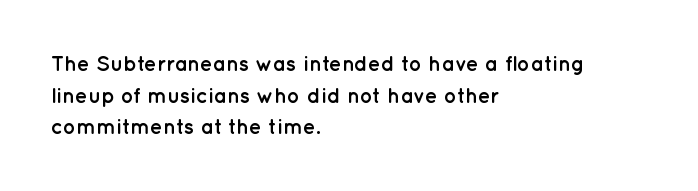
This is roman type, the default non-slanted kind. Observe the ordinary spacing: letters are neighbours, not strangers. The space between consecutive lines is moderate. Leftover space on each line is placed entirely after the last word. The string is rendered with underlining switched off. What weight is shown? A full bold with thick strokes.
